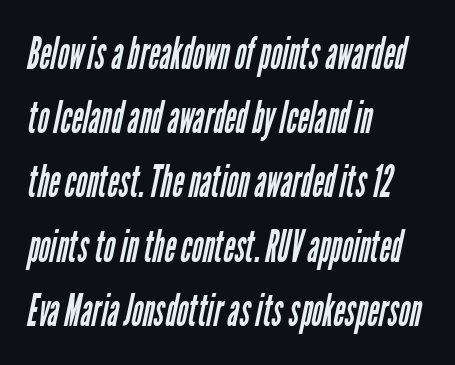
{"serif": "no", "bold": "no", "weight": "regular", "width": "condensed", "stroke_contrast": "low", "x_height": "medium", "monospaced": "no", "underline": "no", "align": "left", "line_spacing": "normal", "line_spacing_ratio": 1.46, "letter_spacing": "normal", "letter_spacing_em": 0.0, "glyph_px": 44}
